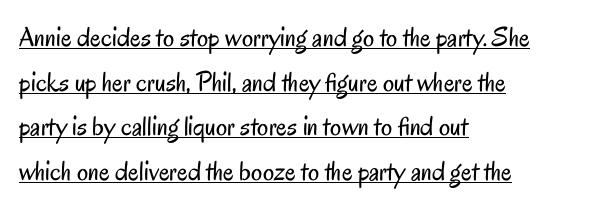
The image shows 28 px regular-weight, condensed sans-serif type, upright; set left-aligned, normal line spacing (1.59x), normal letter spacing, underlined; low stroke contrast and a small x-height.
